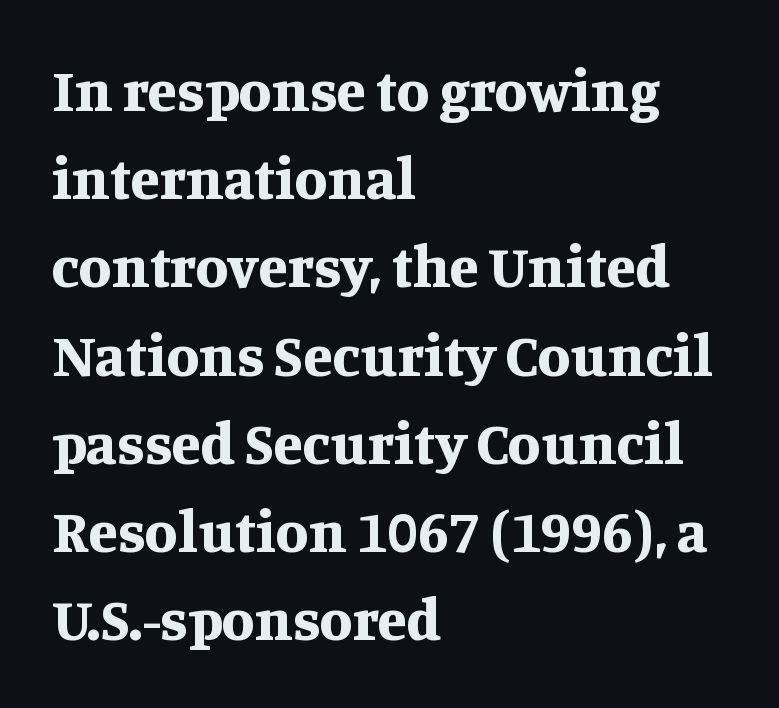
Set as a true bold cut, around the 700 mark. Looks like regular typesetting: each glyph gets only the width it needs. The space beneath each line is pristine and unruled. A roman cut, with each character standing at attention. Horizontally, the lines are justified to the leading edge only.
